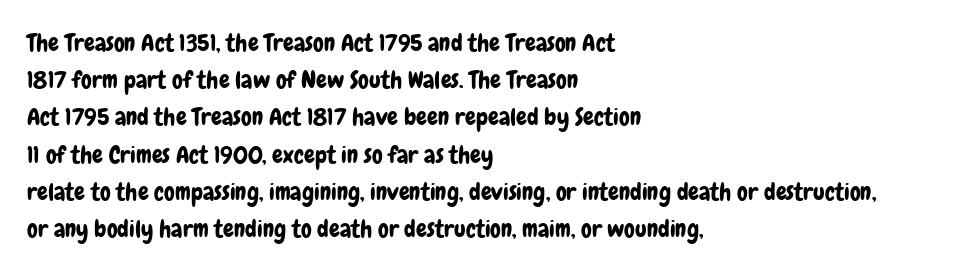
Q: Is the text italic (slanted)? A: No, it is upright.
Q: Is the text underlined? A: No.
Q: How is the paragraph aligned? A: Left-aligned.
Q: Is the spacing between letters normal or unusually wide? A: Normal.
Q: Is the spacing between lines tight, normal or loose? A: Normal.
